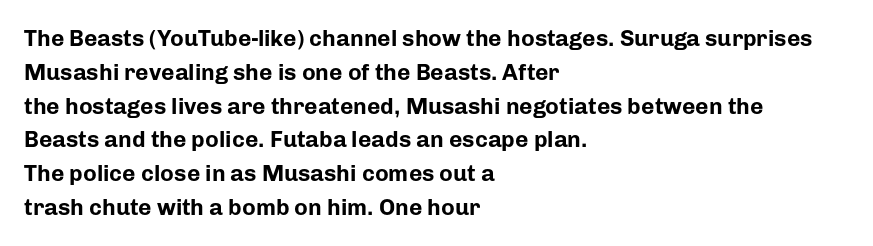
{"italic": "no", "bold": "yes", "underline": "no", "align": "left", "line_spacing": "normal", "line_spacing_ratio": 1.47, "letter_spacing": "normal", "letter_spacing_em": 0.0, "glyph_px": 23}
